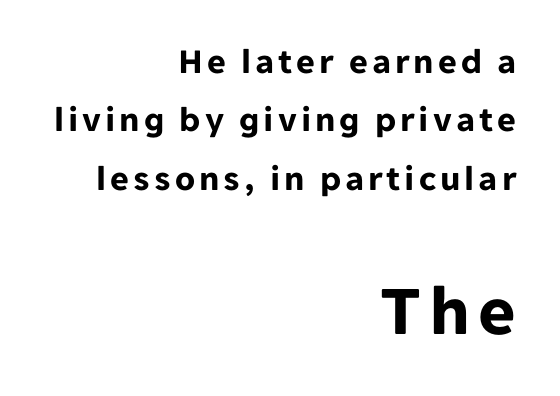
Q: Is the text bold? A: Yes.
Q: Is the text italic (slanted)? A: No, it is upright.
Q: Is the typeface a serif or a sans-serif typeface? A: Sans-serif.
Q: Is the text underlined? A: No.
Q: How is the paragraph aligned? A: Right-aligned.
Q: Is the spacing between lines tight, normal or loose? A: Normal.
Q: Which block of text is set in a larger size, the first (top) or the second (bottom)? A: The second (bottom) one.
Q: Width (condensed, normal, or wide)? A: Normal.
Q: Stroke contrast? A: Low.
Q: x-height? A: Medium.
Q: Monospaced? A: No.
